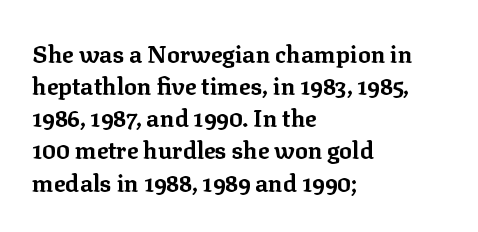
{"italic": "no", "bold": "yes", "underline": "no", "align": "left", "line_spacing": "normal", "line_spacing_ratio": 1.34, "letter_spacing": "normal", "letter_spacing_em": 0.0, "glyph_px": 24}
